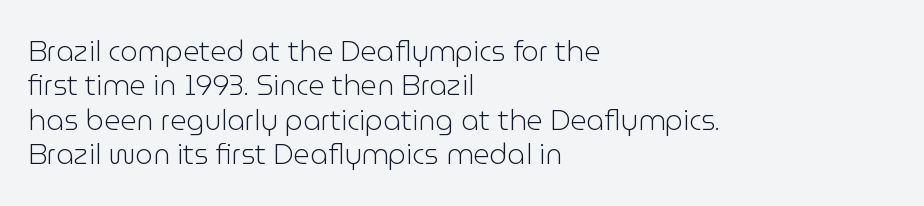
{"serif": "no", "italic": "no", "bold": "no", "weight": "light", "width": "normal", "stroke_contrast": "low", "x_height": "medium", "monospaced": "no", "underline": "no", "align": "left", "line_spacing_ratio": 1.23, "letter_spacing": "normal", "letter_spacing_em": 0.0, "glyph_px": 28}
